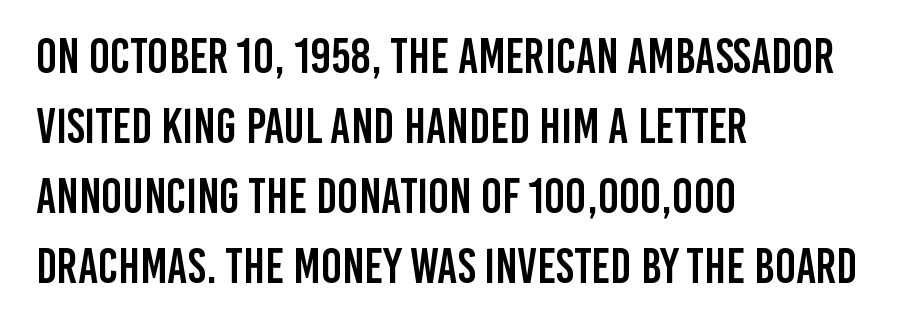
{"serif": "no", "italic": "no", "width": "condensed", "stroke_contrast": "low", "x_height": "large", "monospaced": "no", "underline": "no", "align": "left", "line_spacing": "normal", "line_spacing_ratio": 1.43, "letter_spacing": "normal", "letter_spacing_em": 0.0, "glyph_px": 49}
